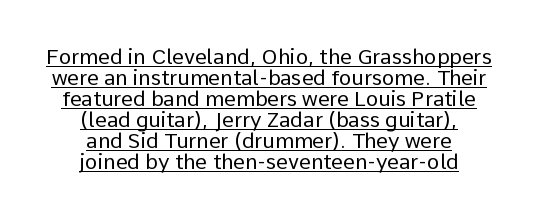
Q: Is the text bold? A: No.
Q: Is the text italic (slanted)? A: No, it is upright.
Q: Is the text underlined? A: Yes.
Q: How is the paragraph aligned? A: Centered.
Q: Is the spacing between letters normal or unusually wide? A: Normal.
Q: Is the spacing between lines tight, normal or loose? A: Tight.
